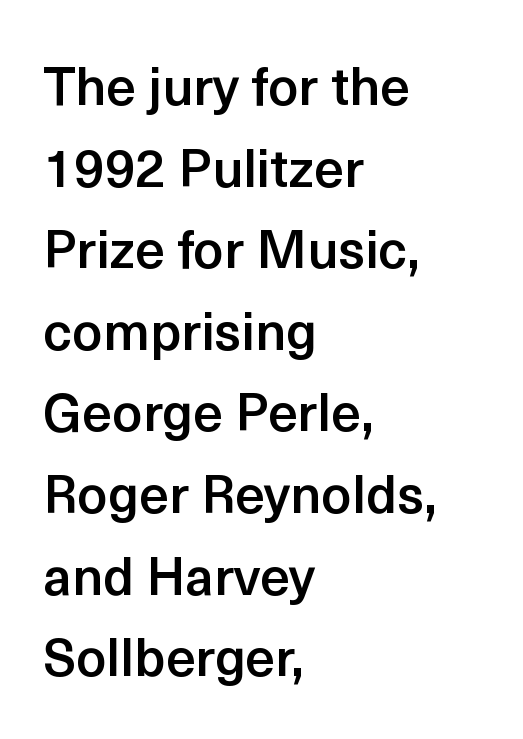
The image shows 53 px semibold sans-serif type, upright; set left-aligned, normal line spacing (1.54x), normal letter spacing, not underlined; a medium x-height.
